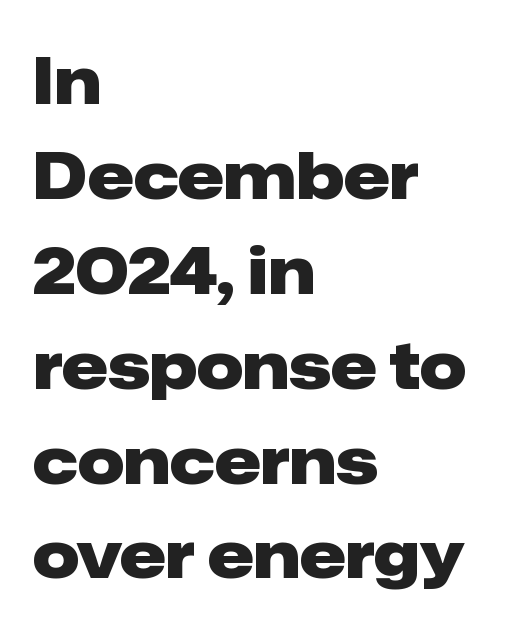
Q: Is the text bold? A: Yes.
Q: Is the text italic (slanted)? A: No, it is upright.
Q: Is the typeface a serif or a sans-serif typeface? A: Sans-serif.
Q: Is the text underlined? A: No.
Q: How is the paragraph aligned? A: Left-aligned.
Q: Is the spacing between letters normal or unusually wide? A: Normal.
Q: Is the spacing between lines tight, normal or loose? A: Normal.
Q: Width (condensed, normal, or wide)? A: Normal.
Q: Stroke contrast? A: Low.
Q: x-height? A: Medium.
Q: Monospaced? A: No.
